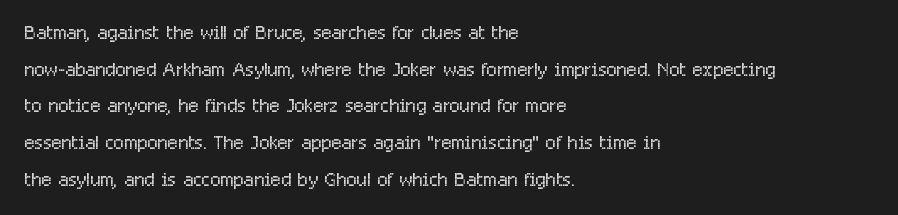
Reading down the block, your eye returns to a fixed left position each line. Do the letters lean? They stand straight. The strip under each line holds only bare page. Bold? No — there's no thickening of the strokes. Line spacing here is normal. Glyph-to-glyph distance matches everyday printed text.
